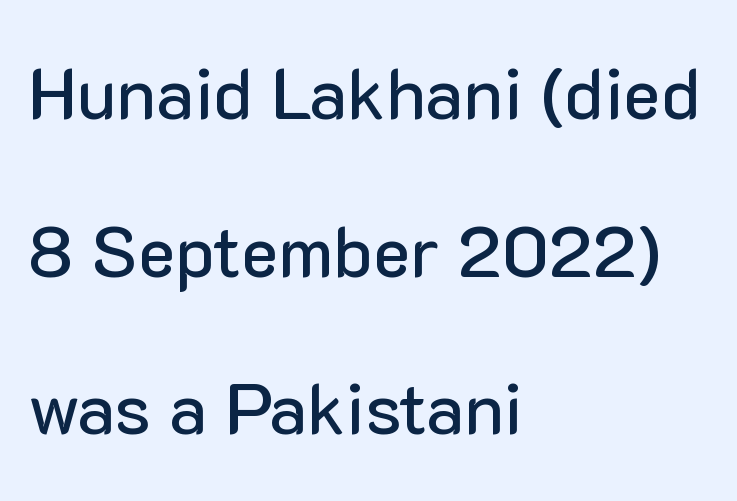
{"serif": "no", "italic": "no", "width": "normal", "stroke_contrast": "low", "x_height": "medium", "monospaced": "no", "underline": "no", "align": "left", "line_spacing": "loose", "line_spacing_ratio": 2.22, "letter_spacing": "normal", "letter_spacing_em": 0.0, "glyph_px": 71}
